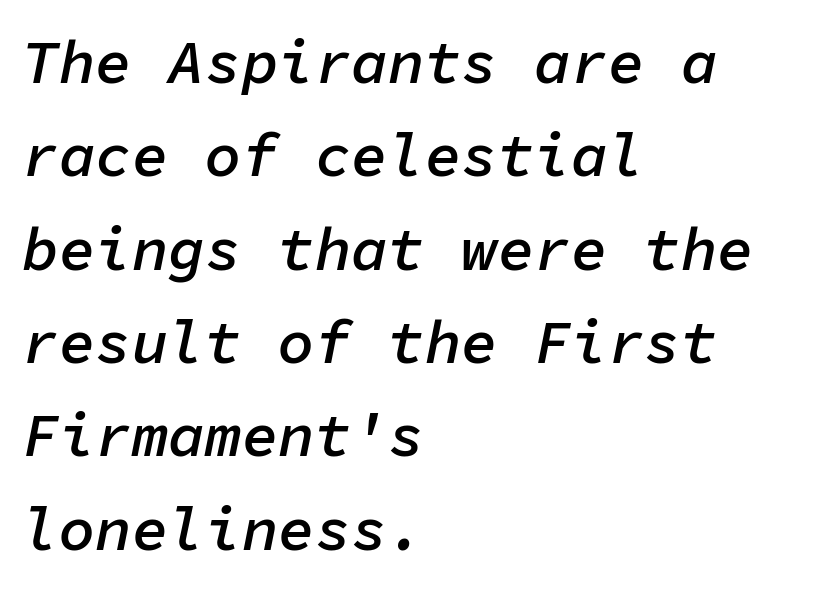
Here the designer chose a console-style face with uniform glyph widths. This rendering uses left alignment, leaving the right contour irregular. The passage shown stacks its lines at a standard gap. The rendering keeps characters at their native spacing.
